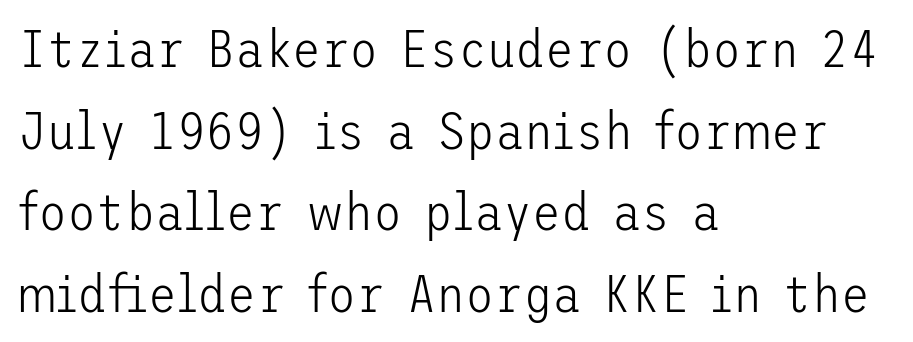
Q: Is the text bold? A: No.
Q: Is the text italic (slanted)? A: No, it is upright.
Q: Is the typeface a serif or a sans-serif typeface? A: Sans-serif.
Q: Is the text underlined? A: No.
Q: How is the paragraph aligned? A: Left-aligned.
Q: Is the spacing between letters normal or unusually wide? A: Normal.
Q: Is the spacing between lines tight, normal or loose? A: Normal.
Q: Width (condensed, normal, or wide)? A: Normal.
Q: Stroke contrast? A: Low.
Q: x-height? A: Medium.
